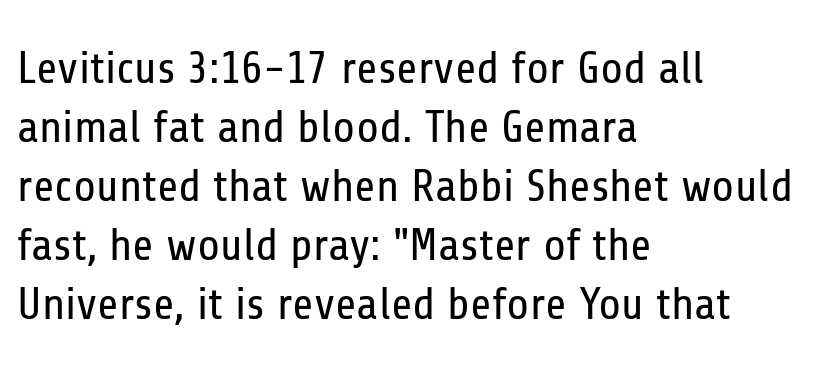
Q: Is the text bold? A: No.
Q: Is the text italic (slanted)? A: No, it is upright.
Q: Is the typeface a serif or a sans-serif typeface? A: Sans-serif.
Q: Is the text underlined? A: No.
Q: How is the paragraph aligned? A: Left-aligned.
Q: Is the spacing between letters normal or unusually wide? A: Normal.
Q: Is the spacing between lines tight, normal or loose? A: Normal.
Q: Width (condensed, normal, or wide)? A: Condensed.
Q: Stroke contrast? A: Low.
Q: x-height? A: Medium.
Q: Monospaced? A: No.
